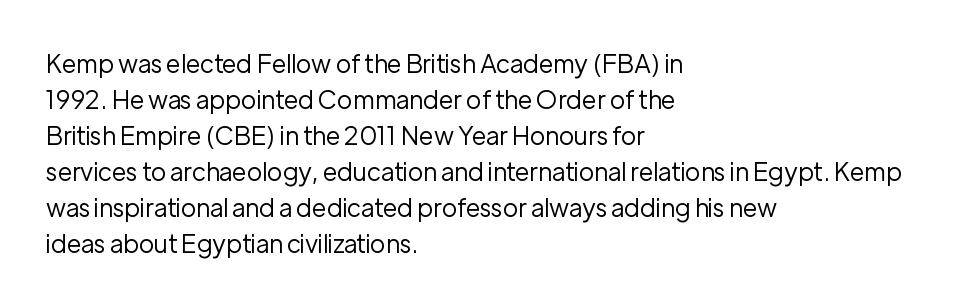
Q: Is the text bold? A: No.
Q: Is the text italic (slanted)? A: No, it is upright.
Q: Is the text underlined? A: No.
Q: How is the paragraph aligned? A: Left-aligned.
Q: Is the spacing between letters normal or unusually wide? A: Normal.
Q: Is the spacing between lines tight, normal or loose? A: Normal.
